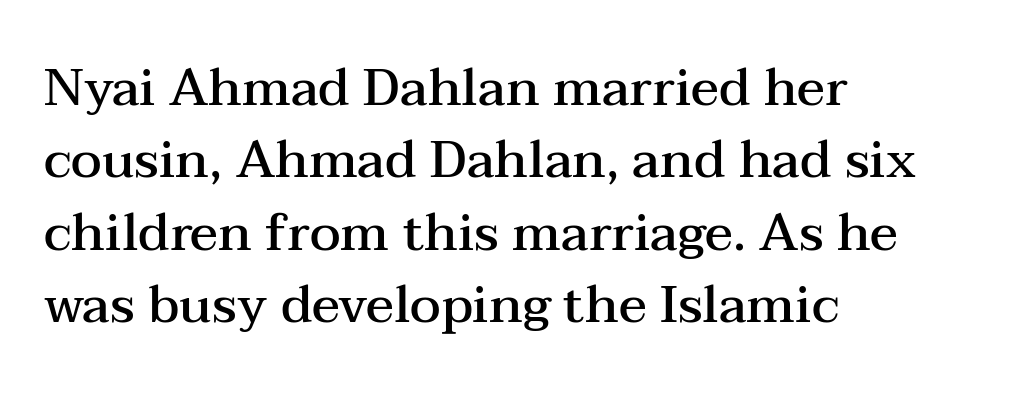
Just letters on the line, the space beneath them empty. This is the in-between weight designers call semibold or demi. Character widths vary here, with narrow letters taking less room than wide ones. The compositor pushed each line to the left boundary. The line texture is even and compact thanks to regular tracking. Compared with typical paragraphs, the rows here are spaced about the same.
